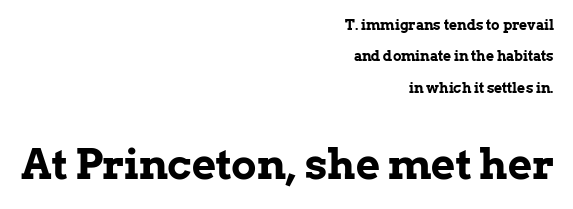
The image shows 42 px bold serif type, upright; set right-aligned, loose line spacing (2.25x), normal letter spacing, not underlined; the second (bottom) block is 3.0x larger; low stroke contrast and a medium x-height.
